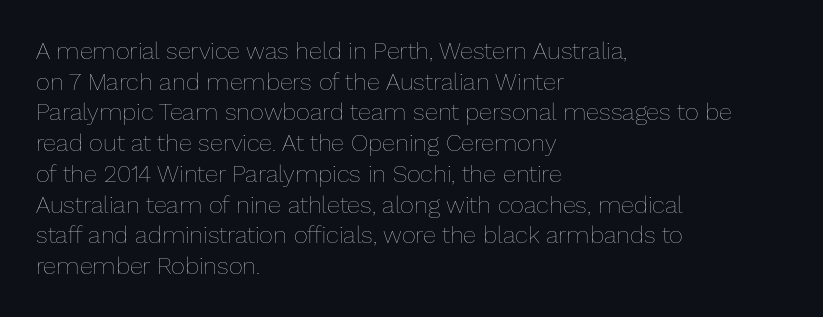
{"italic": "no", "bold": "no", "underline": "no", "align": "left", "line_spacing": "normal", "line_spacing_ratio": 1.28, "letter_spacing": "normal", "letter_spacing_em": 0.0, "glyph_px": 24}
